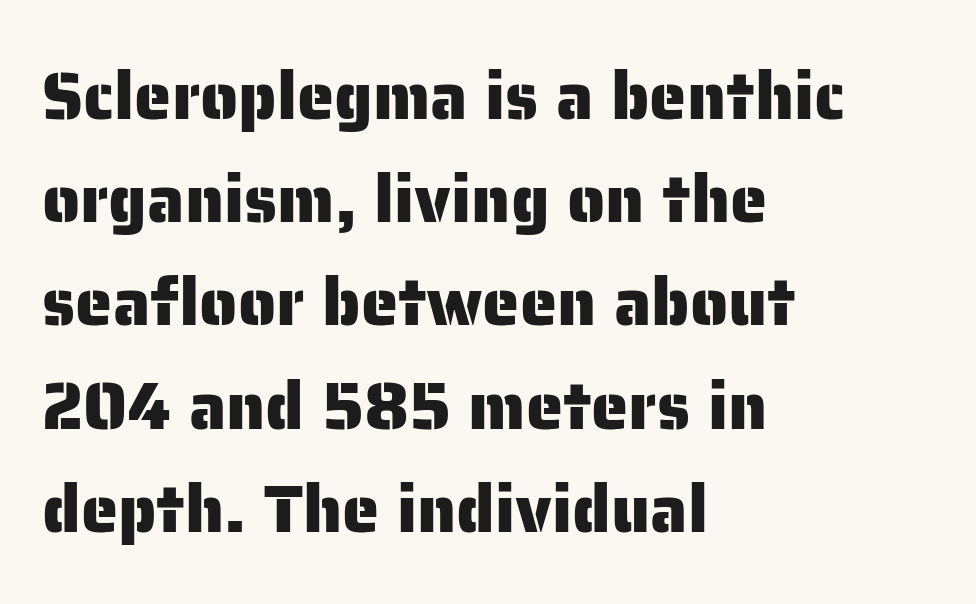
{"serif": "no", "italic": "no", "width": "normal", "stroke_contrast": "low", "x_height": "medium", "monospaced": "no", "underline": "no", "align": "left", "line_spacing": "normal", "line_spacing_ratio": 1.54, "letter_spacing": "normal", "letter_spacing_em": 0.0, "glyph_px": 67}
